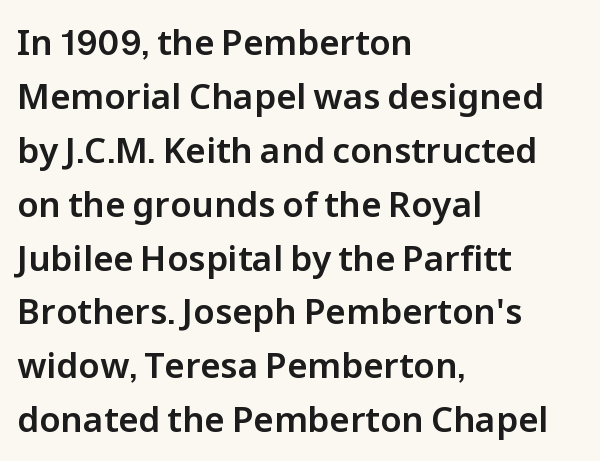
Q: Is the text italic (slanted)? A: No, it is upright.
Q: Is the typeface a serif or a sans-serif typeface? A: Sans-serif.
Q: Is the text underlined? A: No.
Q: How is the paragraph aligned? A: Left-aligned.
Q: Is the spacing between letters normal or unusually wide? A: Normal.
Q: Is the spacing between lines tight, normal or loose? A: Normal.
Q: Width (condensed, normal, or wide)? A: Normal.
Q: Stroke contrast? A: Low.
Q: x-height? A: Medium.
Q: Monospaced? A: No.
